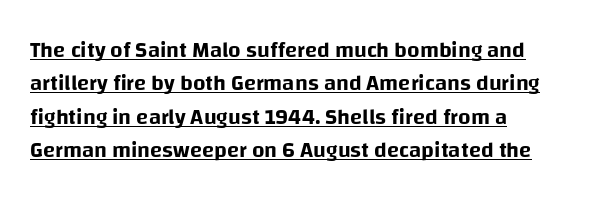
Does the copy run flush right? No — it runs flush left. Is there an underline? Yes — a line sits under the letters. Vertically, the passage feels balanced, rows spaced as you'd expect. Characters remain perfectly vertical along every line.
